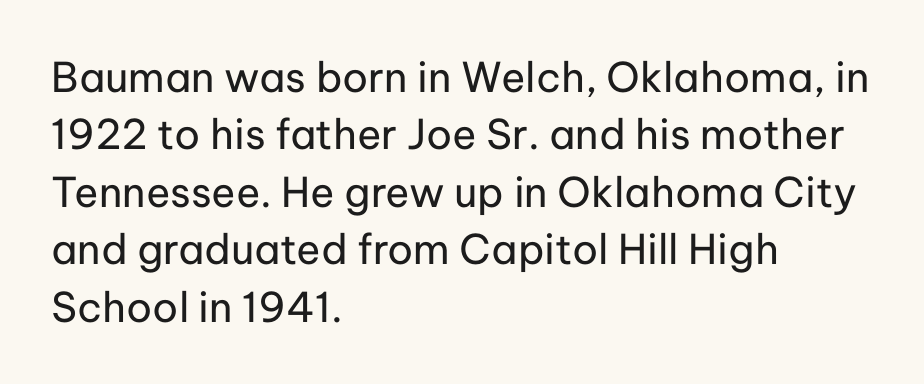
Vertical stems look standard width or narrower in stroke. The letters carry no serifs — their stems end cleanly without finishing strokes. Type without underlining. The lines are quadded left. Tracking here is standard; glyphs follow each other at the usual distance. Normally led — the rows are evenly, conventionally spaced.
